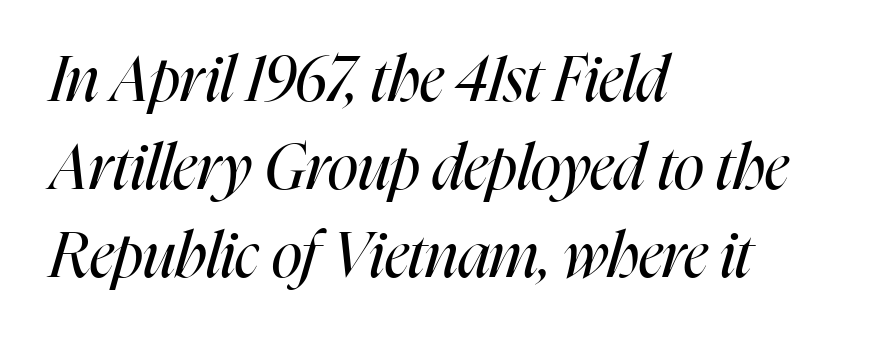
The image shows 63 px regular-weight, condensed type, italic (leaning right); set left-aligned, normal line spacing (1.4x), normal letter spacing, not underlined; high stroke contrast and a medium x-height.
